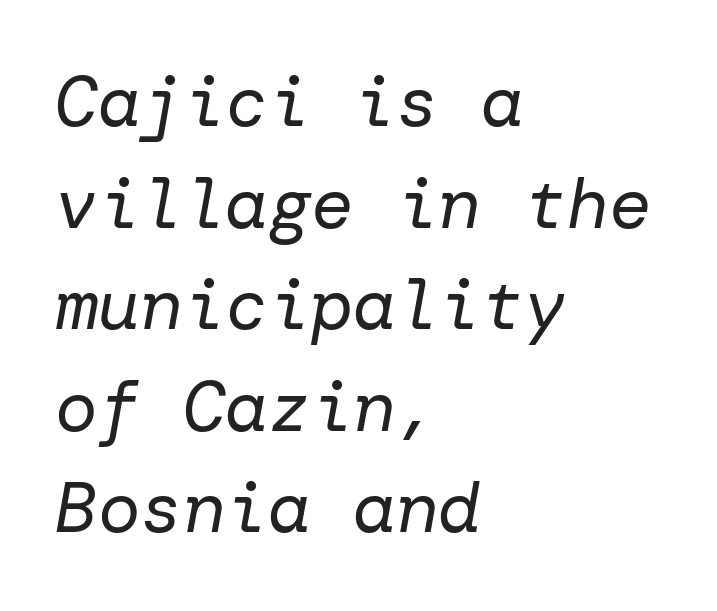
Q: Is the text bold? A: No.
Q: Is the text italic (slanted)? A: Yes, it leans right by about 10 degrees.
Q: Is the text underlined? A: No.
Q: How is the paragraph aligned? A: Left-aligned.
Q: Is the spacing between letters normal or unusually wide? A: Normal.
Q: Is the spacing between lines tight, normal or loose? A: Normal.
Q: Width (condensed, normal, or wide)? A: Normal.
Q: Stroke contrast? A: Low.
Q: x-height? A: Medium.
